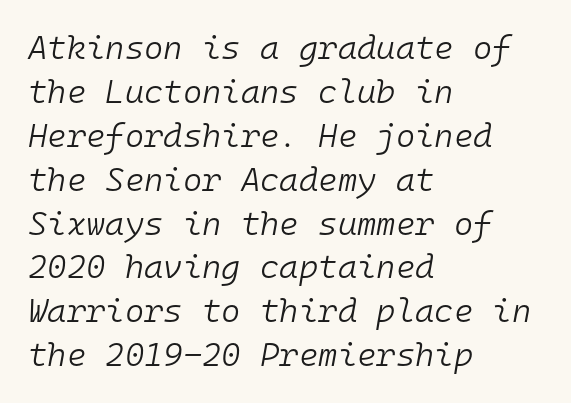
{"italic": "yes", "lean": "right", "slant_degrees": 10, "bold": "no", "weight": "light", "width": "normal", "stroke_contrast": "low", "x_height": "medium", "monospaced": "yes", "underline": "no", "align": "left", "line_spacing": "normal", "line_spacing_ratio": 1.33, "letter_spacing": "normal", "letter_spacing_em": 0.0, "glyph_px": 33}
